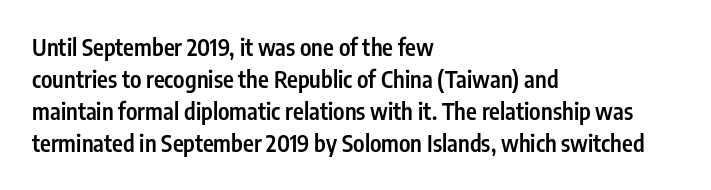
Compared with an ordinary text face, these strokes are moderately heavier — a semibold. Unlike italic type, these characters show no tilt at all. The leading is moderate, giving the passage an even texture. No extra tracking has been applied to these lines.
